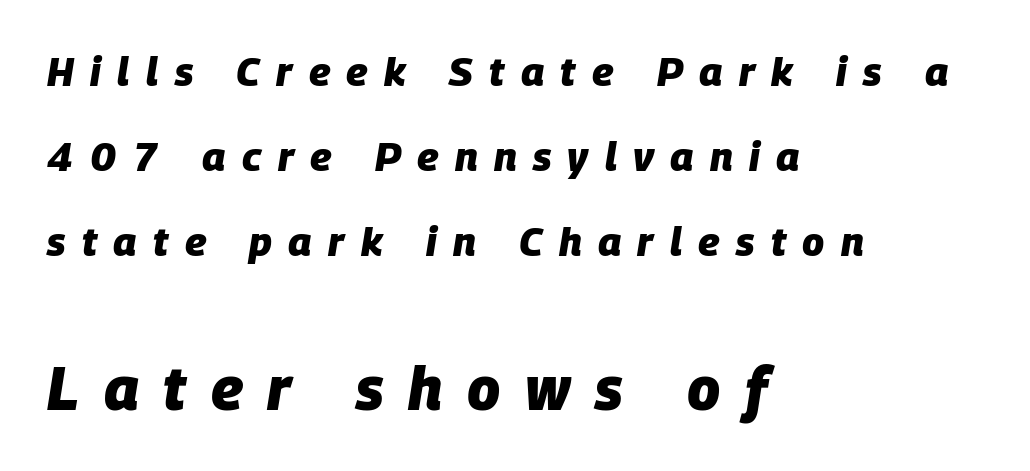
The image shows 60 px heavy type, italic (leaning right); set left-aligned, loose line spacing (2.13x), unusually wide letter spacing (+0.41 em), not underlined; the second (bottom) block is 1.5x larger; low stroke contrast and a large x-height.
